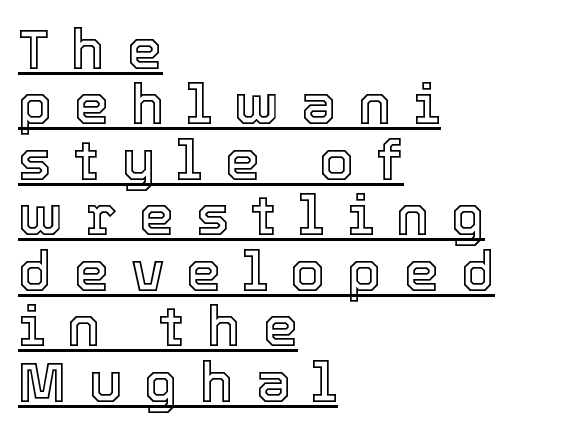
{"italic": "no", "width": "normal", "x_height": "medium", "monospaced": "no", "underline": "yes", "align": "left", "line_spacing": "tight", "line_spacing_ratio": 0.99, "letter_spacing": "wide", "letter_spacing_em": 0.39, "glyph_px": 56}
